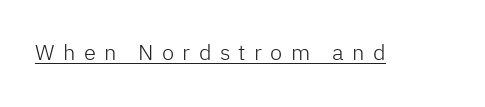
The image shows 22 px text type, upright; set unusually wide letter spacing (+0.38 em), underlined.
